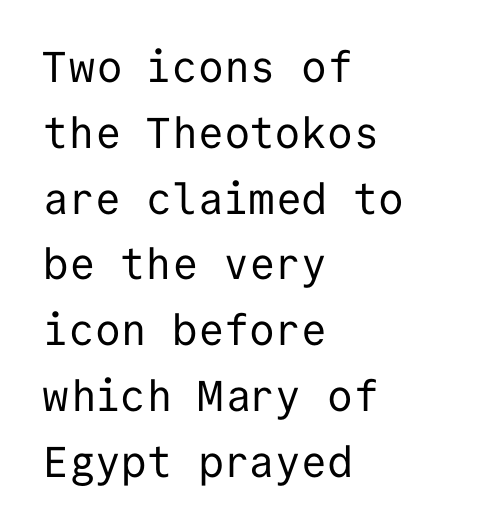
Weight: regular or lighter. Nothing unusual about the tracking: characters are spaced as the font intends. A typesetter would mark this as roman, not italic. What's the leading like? Ordinary, nothing unusual. Look at the bottom of the vertical strokes: they stop flat, with no serifs.
